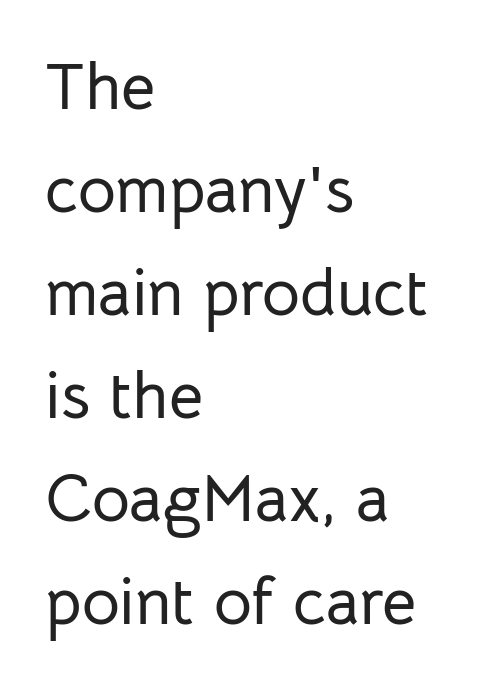
Posture: straight, roman, zero tilt. This rendering features lettering with no underline. A normal amount of white space separates one row of letters from the next. Grotesque or geometric, the face here clearly has no serifs.
